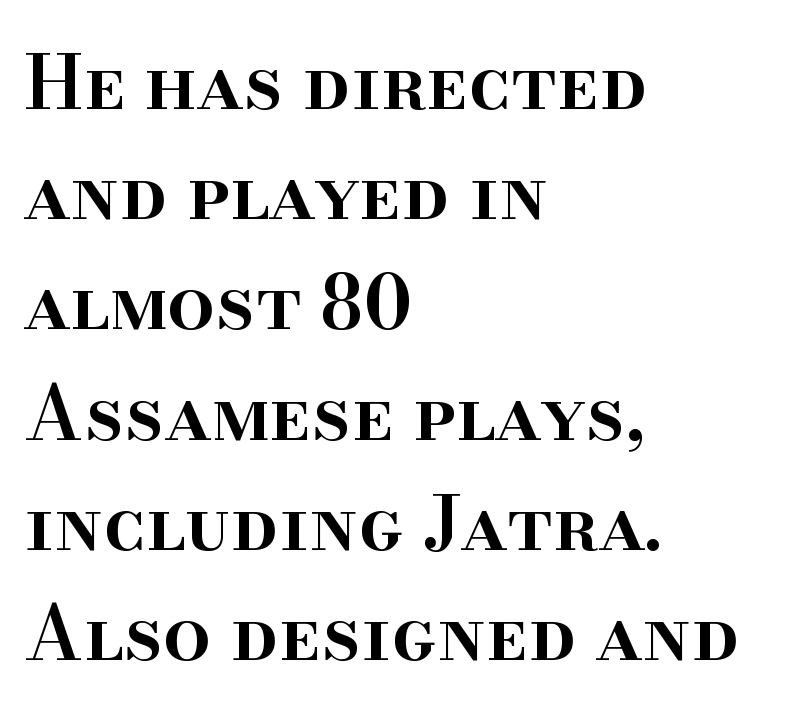
{"serif": "yes", "italic": "no", "bold": "semi", "weight": "semibold", "width": "normal", "stroke_contrast": "high", "x_height": "small", "monospaced": "no", "underline": "no", "align": "left", "line_spacing": "normal", "line_spacing_ratio": 1.47, "letter_spacing": "normal", "letter_spacing_em": 0.0, "glyph_px": 75}
